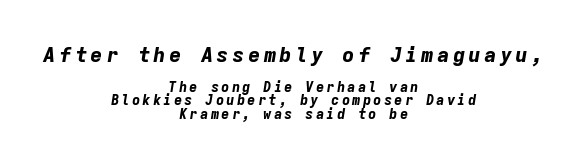
Neither beginnings nor endings align; midpoints do. The foot of each line stays bare and open. Quick note: interline space is minimal. This is heavy type, rendered in bold. If you squint, the top block still reads clearly — it's the larger of the two. If you drew a line through each stem, it would be angled.
